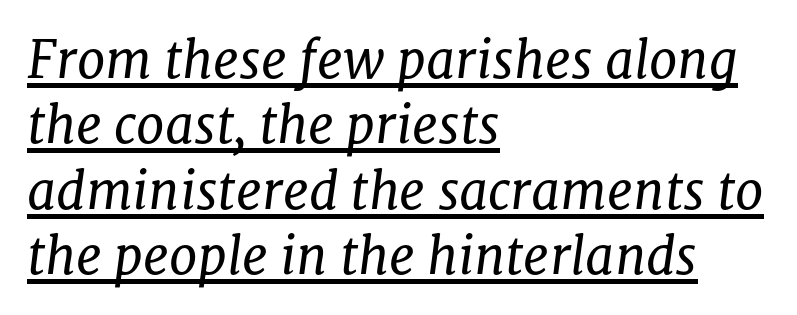
The image shows 51 px regular-weight serif type, italic (leaning right); set left-aligned, normal line spacing (1.28x), normal letter spacing, underlined; low stroke contrast and a medium x-height.
